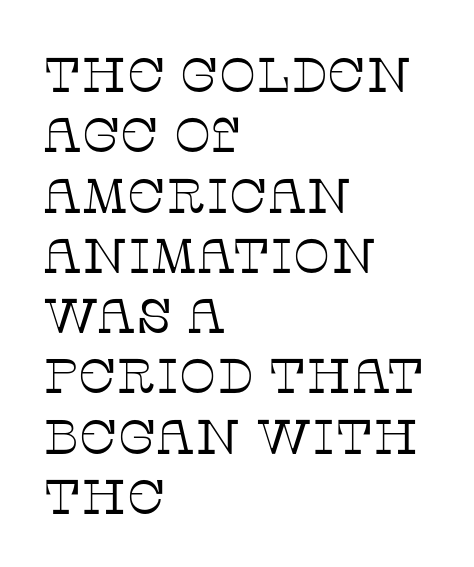
Q: Is the text bold? A: No.
Q: Is the text italic (slanted)? A: No, it is upright.
Q: Is the typeface a serif or a sans-serif typeface? A: Serif.
Q: Is the text underlined? A: No.
Q: How is the paragraph aligned? A: Left-aligned.
Q: Is the spacing between letters normal or unusually wide? A: Normal.
Q: Width (condensed, normal, or wide)? A: Normal.
Q: Stroke contrast? A: Low.
Q: x-height? A: Large.
Q: Monospaced? A: No.
